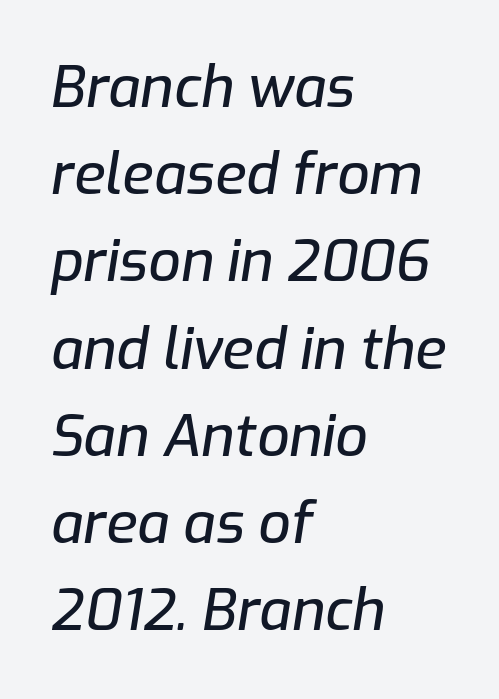
Q: Is the text italic (slanted)? A: Yes, it leans right by about 9 degrees.
Q: Is the text underlined? A: No.
Q: How is the paragraph aligned? A: Left-aligned.
Q: Is the spacing between letters normal or unusually wide? A: Normal.
Q: Is the spacing between lines tight, normal or loose? A: Normal.
Q: Width (condensed, normal, or wide)? A: Normal.
Q: Stroke contrast? A: Low.
Q: x-height? A: Medium.
Q: Monospaced? A: No.
